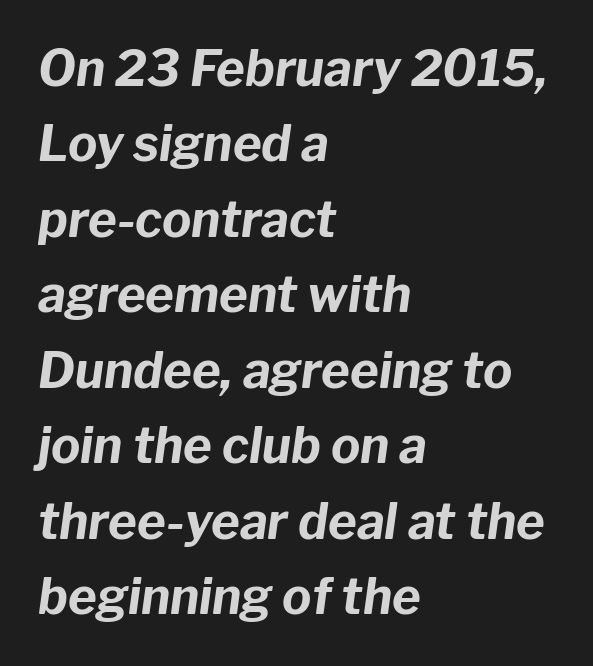
The image shows 49 px bold type, italic (leaning right); set left-aligned, normal line spacing (1.54x), normal letter spacing, not underlined; low stroke contrast and a medium x-height.
